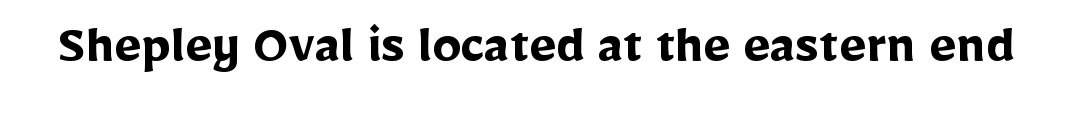
Q: Is the text bold? A: Yes.
Q: Is the text italic (slanted)? A: No, it is upright.
Q: Is the typeface a serif or a sans-serif typeface? A: Sans-serif.
Q: Is the text underlined? A: No.
Q: Is the spacing between letters normal or unusually wide? A: Normal.
Q: Width (condensed, normal, or wide)? A: Normal.
Q: Stroke contrast? A: Low.
Q: x-height? A: Medium.
Q: Monospaced? A: No.
